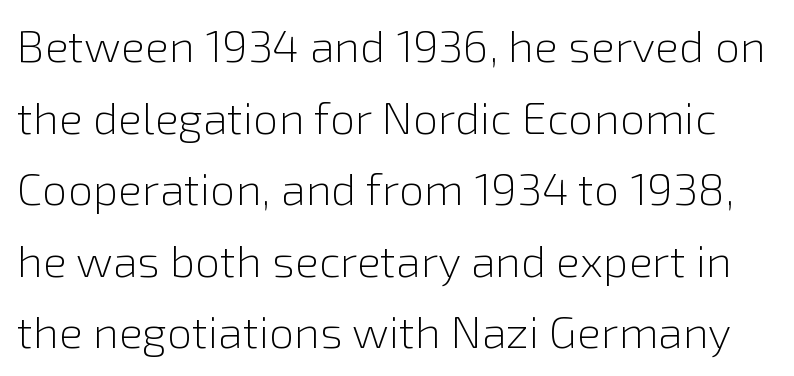
{"serif": "no", "italic": "no", "bold": "no", "weight": "light", "width": "normal", "x_height": "medium", "monospaced": "no", "underline": "no", "line_spacing": "normal", "line_spacing_ratio": 1.59, "letter_spacing": "normal", "letter_spacing_em": 0.0, "glyph_px": 45}
